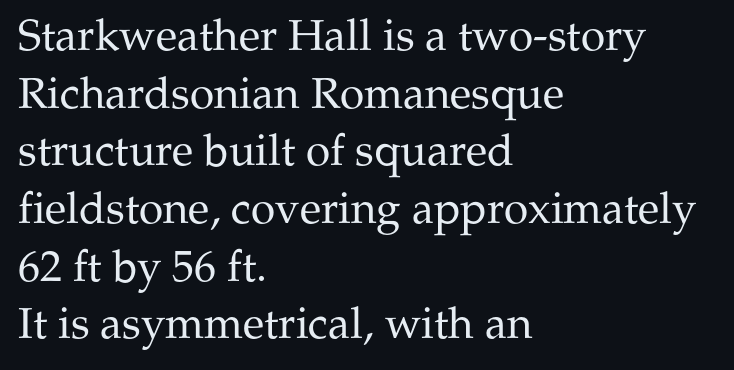
The setting favours the left margin, as ordinary paragraphs usually do. Anything drawn beneath the words? Only blank space. These lines keep a tight, regular rhythm from letter to letter. A typesetter would label this face a serif. Quick note: interline space is typical. Here the designer chose a conventional face with non-uniform glyph widths.
